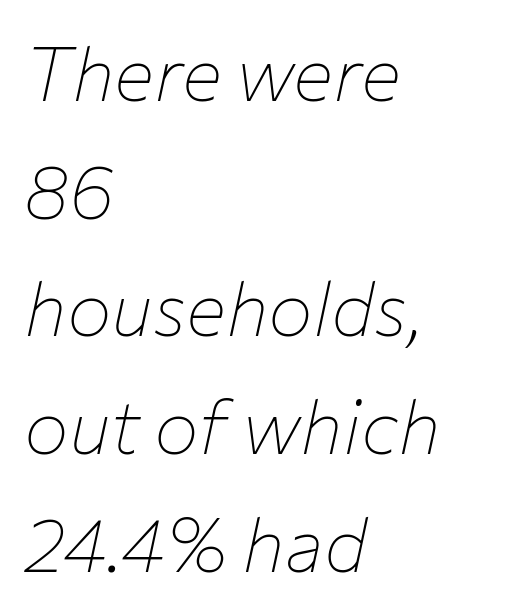
The image shows 75 px thin type, italic (leaning right); set left-aligned, normal line spacing (1.57x), normal letter spacing, not underlined; low stroke contrast and a medium x-height.
